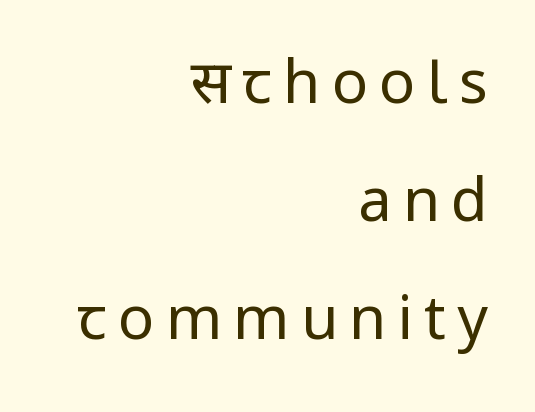
{"serif": "no", "italic": "no", "bold": "no", "weight": "regular", "width": "condensed", "stroke_contrast": "low", "underline": "no", "align": "right", "line_spacing": "loose", "line_spacing_ratio": 1.97, "glyph_px": 60}
